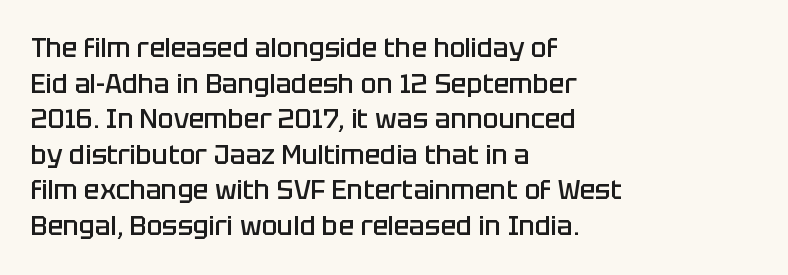
{"italic": "no", "bold": "semi", "underline": "no", "align": "left", "line_spacing": "normal", "line_spacing_ratio": 1.37, "letter_spacing": "normal", "letter_spacing_em": 0.0, "glyph_px": 26}
